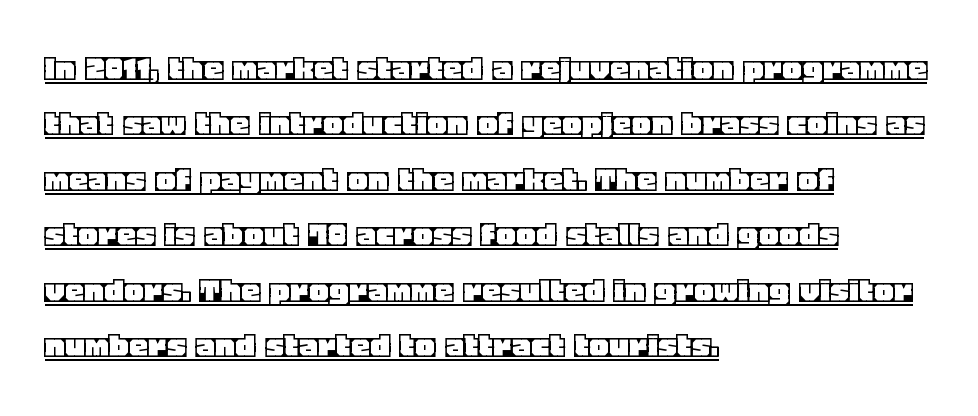
Tracking value appears to be zero — textbook default spacing. Where is the straight margin? On the left. Quick note: not italic, upright. If you measured baseline to baseline, you'd find a middling distance. Looks like regular typesetting: each glyph gets only the width it needs. The words here are underlined.
